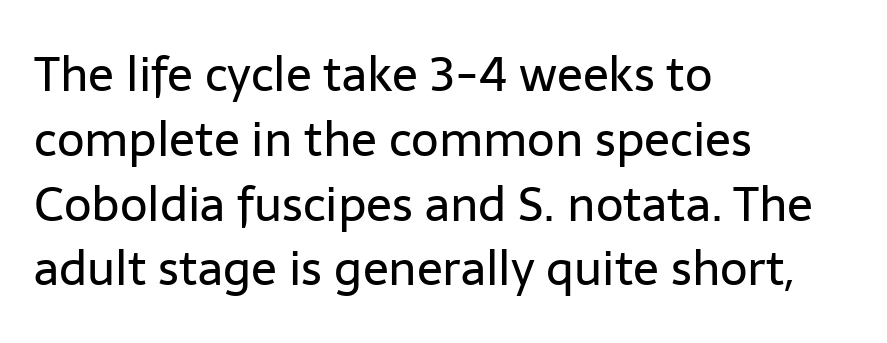
{"serif": "no", "italic": "no", "bold": "no", "weight": "regular", "width": "normal", "stroke_contrast": "low", "x_height": "medium", "monospaced": "no", "underline": "no", "align": "left", "line_spacing": "normal", "line_spacing_ratio": 1.35, "letter_spacing": "normal", "letter_spacing_em": 0.0, "glyph_px": 48}
